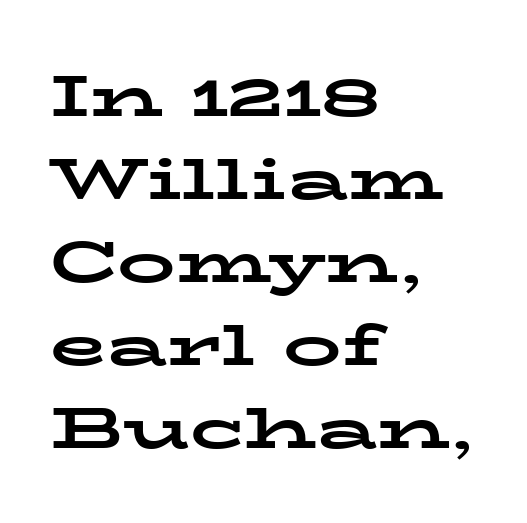
Has an underline been added? It has not. A full-strength bold gives these letters their thick strokes. Notice how the passage keeps a crisp vertical edge on the left only. Do the characters align in a grid? No, the font is proportional.
